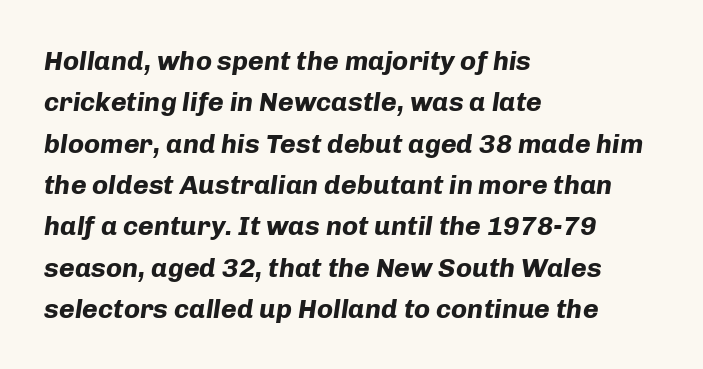
The image shows 27 px bold type, italic (leaning right); set left-aligned, normal line spacing (1.53x), normal letter spacing, not underlined.
